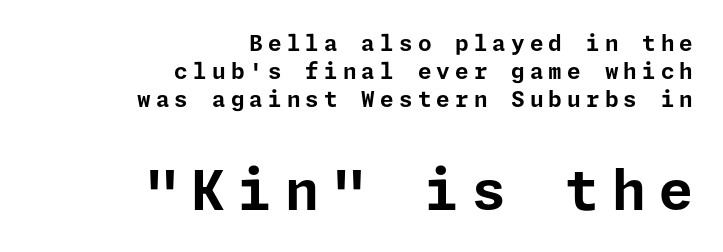
Q: Is the text bold? A: Yes.
Q: Is the text italic (slanted)? A: No, it is upright.
Q: Is the typeface a serif or a sans-serif typeface? A: Sans-serif.
Q: Is the text underlined? A: No.
Q: How is the paragraph aligned? A: Right-aligned.
Q: Is the spacing between letters normal or unusually wide? A: Unusually wide.
Q: Is the spacing between lines tight, normal or loose? A: Normal.
Q: Which block of text is set in a larger size, the first (top) or the second (bottom)? A: The second (bottom) one.
Q: Width (condensed, normal, or wide)? A: Normal.
Q: Stroke contrast? A: Low.
Q: x-height? A: Medium.
